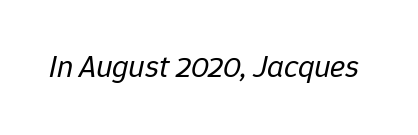
The image shows 32 px regular-weight type, italic (leaning right); set normal letter spacing, not underlined; low stroke contrast and a medium x-height.
